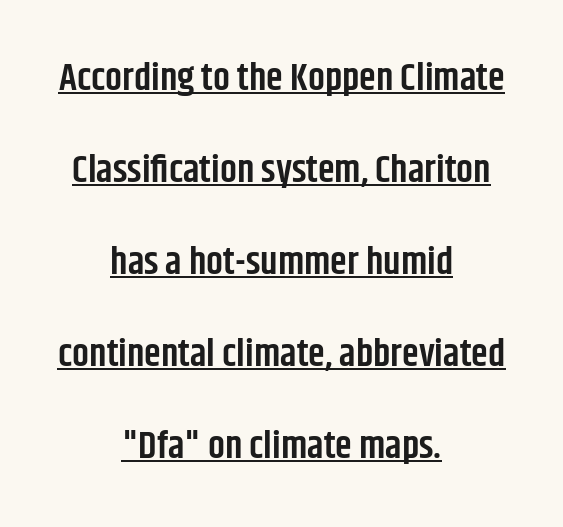
{"serif": "no", "italic": "no", "bold": "semi", "weight": "semibold", "width": "condensed", "stroke_contrast": "low", "x_height": "large", "monospaced": "no", "underline": "yes", "align": "center", "line_spacing": "loose", "line_spacing_ratio": 2.42, "letter_spacing": "normal", "letter_spacing_em": 0.0, "glyph_px": 38}
